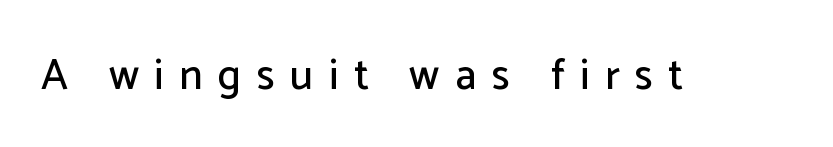
{"serif": "no", "italic": "no", "width": "normal", "stroke_contrast": "low", "x_height": "medium", "monospaced": "no", "underline": "no", "letter_spacing": "wide", "letter_spacing_em": 0.36, "glyph_px": 43}
